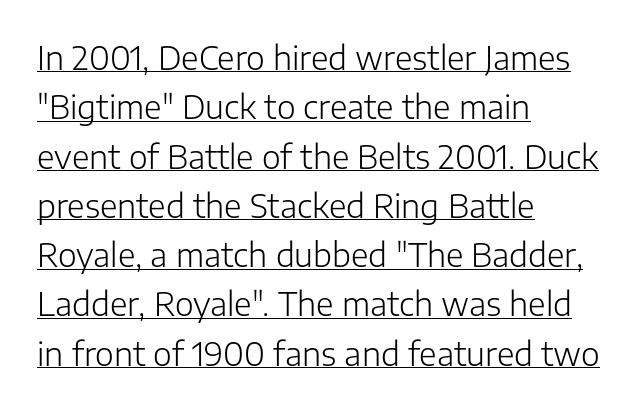
Q: Is the text bold? A: No.
Q: Is the text italic (slanted)? A: No, it is upright.
Q: Is the typeface a serif or a sans-serif typeface? A: Sans-serif.
Q: Is the text underlined? A: Yes.
Q: How is the paragraph aligned? A: Left-aligned.
Q: Is the spacing between letters normal or unusually wide? A: Normal.
Q: Is the spacing between lines tight, normal or loose? A: Normal.
Q: Width (condensed, normal, or wide)? A: Normal.
Q: Stroke contrast? A: Low.
Q: x-height? A: Medium.
Q: Monospaced? A: No.
